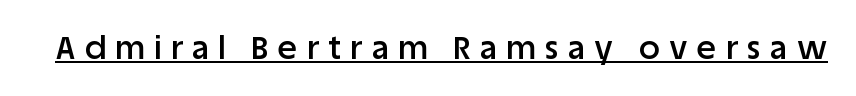
The image shows 32 px semibold sans-serif type, upright; set unusually wide letter spacing (+0.3 em), underlined; low stroke contrast and a large x-height.
